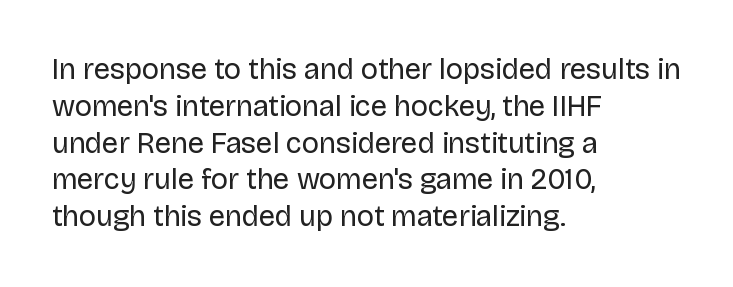
{"serif": "no", "italic": "no", "bold": "no", "weight": "regular", "width": "normal", "stroke_contrast": "low", "x_height": "large", "monospaced": "no", "underline": "no", "align": "left", "line_spacing": "normal", "line_spacing_ratio": 1.27, "letter_spacing": "normal", "letter_spacing_em": 0.0, "glyph_px": 29}
